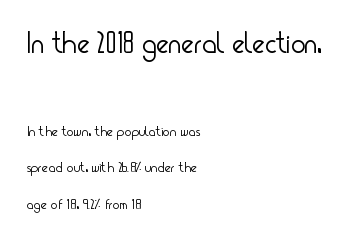
Designer's note — italics off, roman on. All the whitespace from short lines collects on the right. A light-to-regular cut is what we see here. Character widths vary here, with narrow letters taking less room than wide ones. Here the first block reads like a headline and the second like body copy. The vertical gap from one line to the next is large.
